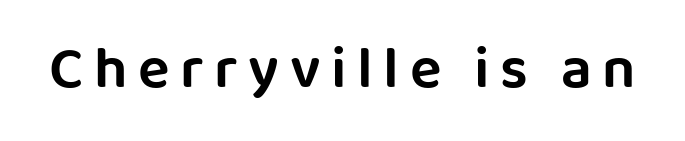
The passage shown is typed in a proportional face where columns would drift. Any mark beneath the type? The region is blank. Classification — sans serif. This sample uses an upright cut, with every glyph sitting square on the baseline.
